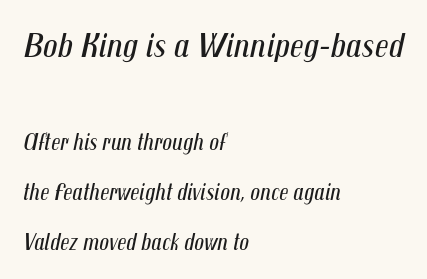
The image shows 36 px regular-weight, condensed type, italic (leaning right); set left-aligned, loose line spacing (2.09x), normal letter spacing, not underlined; the first (top) block is 1.5x larger; medium stroke contrast and a medium x-height.
